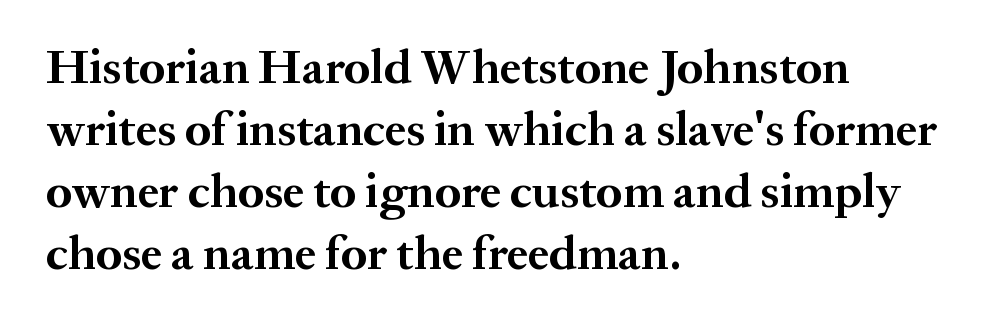
Q: Is the text bold? A: Yes.
Q: Is the text italic (slanted)? A: No, it is upright.
Q: Is the typeface a serif or a sans-serif typeface? A: Serif.
Q: Is the text underlined? A: No.
Q: How is the paragraph aligned? A: Left-aligned.
Q: Is the spacing between letters normal or unusually wide? A: Normal.
Q: Is the spacing between lines tight, normal or loose? A: Normal.
Q: Width (condensed, normal, or wide)? A: Normal.
Q: Stroke contrast? A: Medium.
Q: x-height? A: Medium.
Q: Monospaced? A: No.
